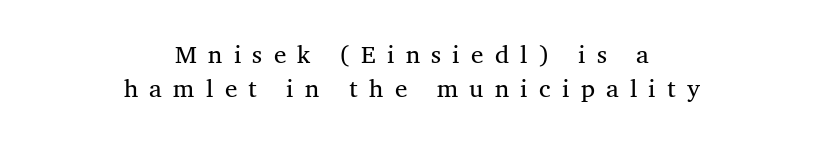
The image shows 25 px text type, upright; set centered, normal line spacing (1.37x), unusually wide letter spacing (+0.45 em), not underlined.
